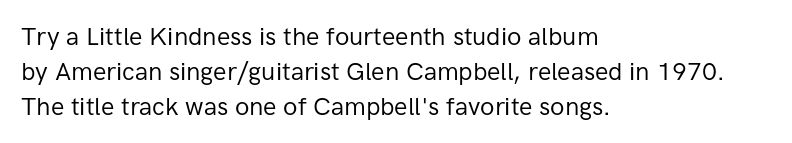
Nobody drew a line under any word here. The passage is arranged the way most books set body copy — flush left. Is the stroke heavy? The answer is a plain regular-or-lighter. Nobody touched the tracking dial on this one. A roman cut, with each character standing at attention. The space between consecutive lines is moderate.
